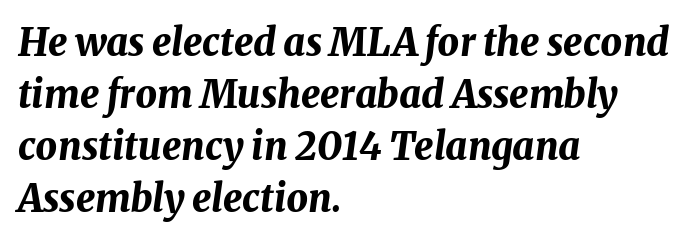
{"italic": "yes", "lean": "right", "slant_degrees": 8, "bold": "yes", "weight": "bold", "width": "normal", "stroke_contrast": "medium", "x_height": "medium", "monospaced": "no", "underline": "no", "align": "left", "line_spacing": "normal", "line_spacing_ratio": 1.37, "letter_spacing": "normal", "letter_spacing_em": 0.0, "glyph_px": 38}
